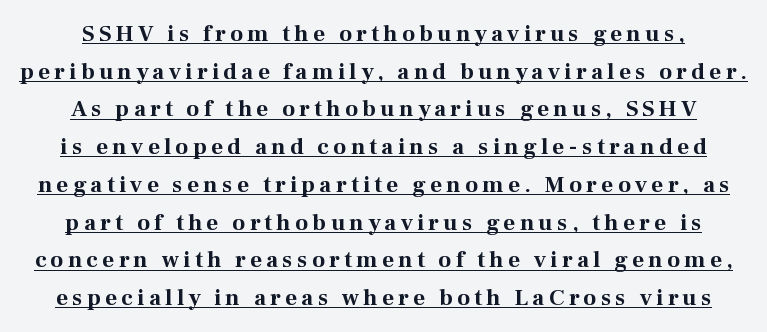
{"italic": "no", "bold": "yes", "underline": "yes", "line_spacing": "normal", "line_spacing_ratio": 1.64, "glyph_px": 23}
